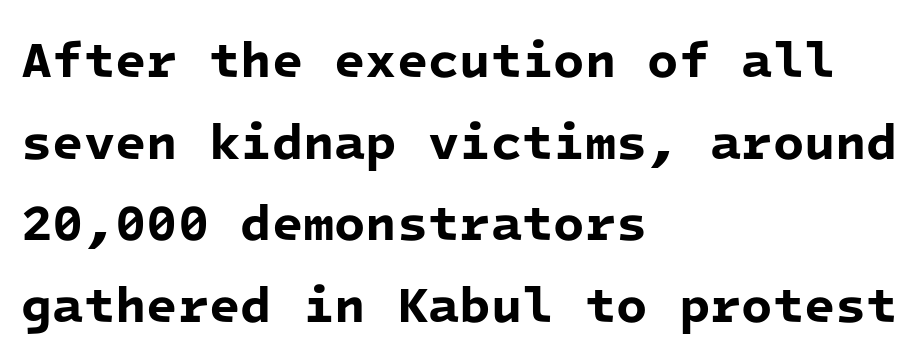
Q: Is the text bold? A: Yes.
Q: Is the typeface a serif or a sans-serif typeface? A: Sans-serif.
Q: Is the text underlined? A: No.
Q: How is the paragraph aligned? A: Left-aligned.
Q: Is the spacing between letters normal or unusually wide? A: Normal.
Q: Is the spacing between lines tight, normal or loose? A: Normal.
Q: Width (condensed, normal, or wide)? A: Normal.
Q: Stroke contrast? A: Low.
Q: x-height? A: Medium.
Q: Monospaced? A: Yes.
